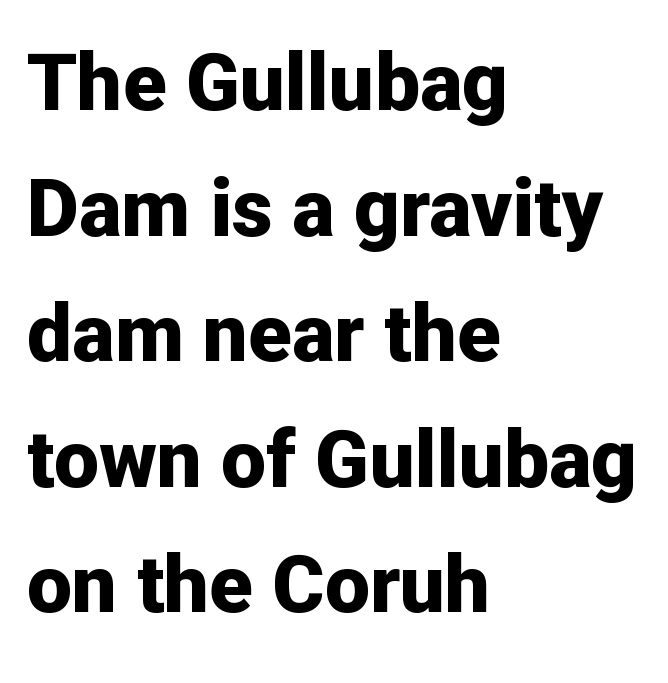
The image shows 80 px bold sans-serif type, upright; set left-aligned, normal line spacing (1.57x), normal letter spacing, not underlined; low stroke contrast and a medium x-height.
